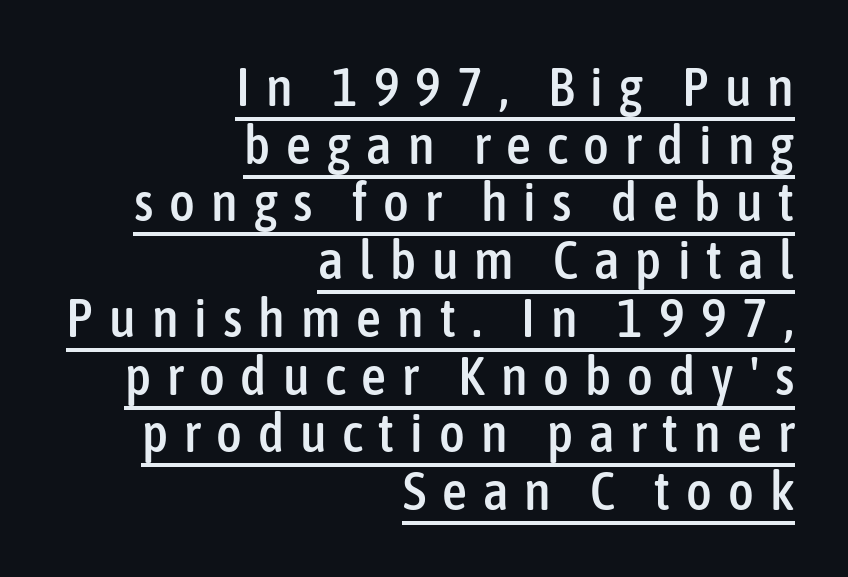
{"serif": "no", "italic": "no", "width": "condensed", "stroke_contrast": "low", "x_height": "medium", "monospaced": "no", "underline": "yes", "align": "right", "line_spacing": "tight", "line_spacing_ratio": 1.05, "letter_spacing": "wide", "letter_spacing_em": 0.29, "glyph_px": 55}
